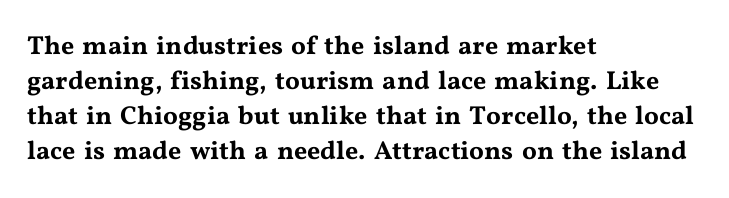
{"italic": "no", "underline": "no", "align": "left", "line_spacing": "normal", "line_spacing_ratio": 1.35, "letter_spacing": "normal", "letter_spacing_em": 0.0, "glyph_px": 26}
